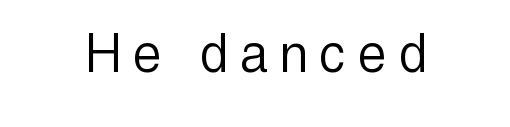
Q: Is the text bold? A: No.
Q: Is the text italic (slanted)? A: No, it is upright.
Q: Is the typeface a serif or a sans-serif typeface? A: Sans-serif.
Q: Is the text underlined? A: No.
Q: Is the spacing between letters normal or unusually wide? A: Unusually wide.
Q: Width (condensed, normal, or wide)? A: Condensed.
Q: x-height? A: Medium.
Q: Monospaced? A: No.
